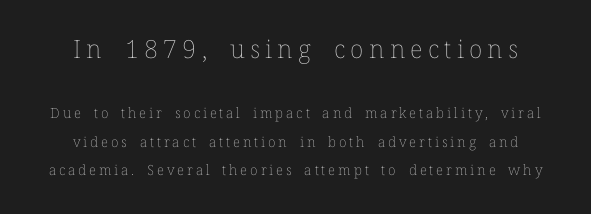
Caption: upper text group enlarged, lower text group reduced. A typesetter would call this heavily tracked-out type. This block would shrink considerably if given ordinary leading; it's expanded now. Clear beneath every line of the passage.
